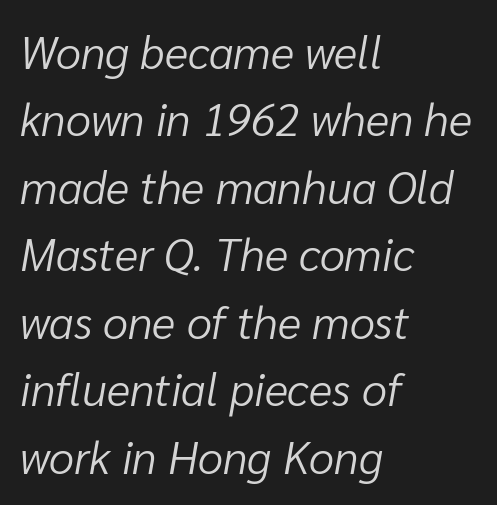
The image shows 45 px light type, italic (leaning right); set left-aligned, normal line spacing (1.5x), normal letter spacing, not underlined; low stroke contrast and a medium x-height.
